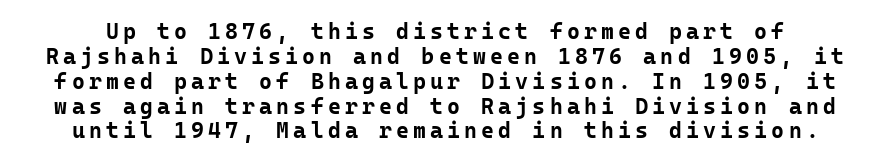
The image shows 22 px bold type, upright; set tight line spacing (1.13x), not underlined.
